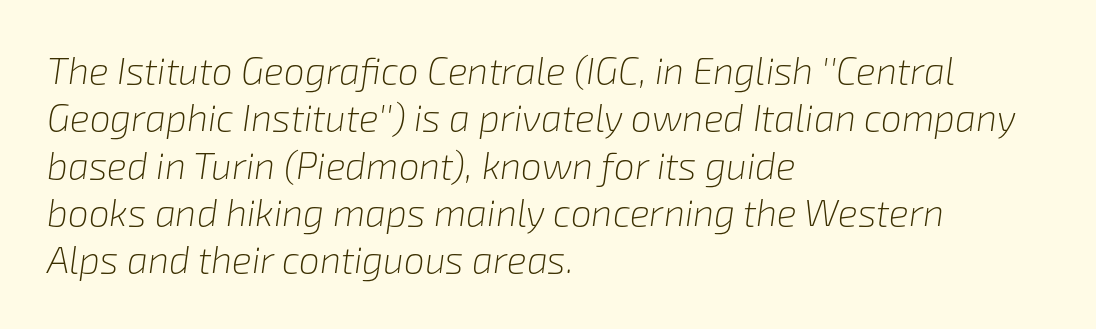
{"italic": "yes", "lean": "right", "slant_degrees": 8, "bold": "no", "weight": "light", "width": "normal", "stroke_contrast": "low", "x_height": "medium", "monospaced": "no", "underline": "no", "align": "left", "line_spacing": "normal", "line_spacing_ratio": 1.28, "letter_spacing": "normal", "letter_spacing_em": 0.0, "glyph_px": 37}
